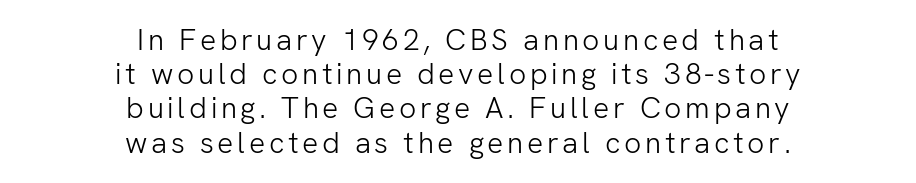
{"serif": "no", "italic": "no", "bold": "no", "weight": "light", "width": "normal", "stroke_contrast": "low", "x_height": "medium", "monospaced": "no", "underline": "no", "align": "center", "line_spacing": "tight", "line_spacing_ratio": 1.14, "glyph_px": 30}
